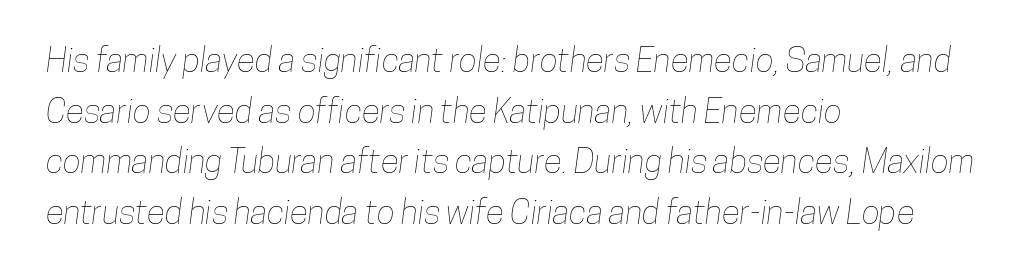
The image shows 34 px condensed type; set left-aligned, normal line spacing (1.49x), normal letter spacing, not underlined; low stroke contrast and a medium x-height.
